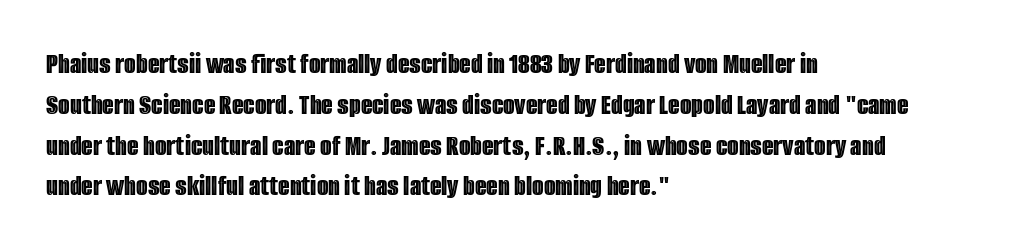
The image shows 30 px condensed type, upright; set left-aligned, normal line spacing (1.36x), normal letter spacing, not underlined; a large x-height.
